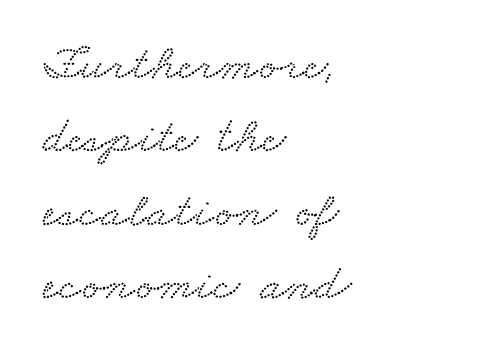
This rendering leaves character spacing at its baseline value. Baseline-to-baseline distance is the conventional proportion of letter height. Old-style or modern, the face here clearly has serifs. Honestly, there is no underline to notice here at all. Leftover space on each line is placed entirely after the last word. Here the designer chose a conventional face with non-uniform glyph widths.
